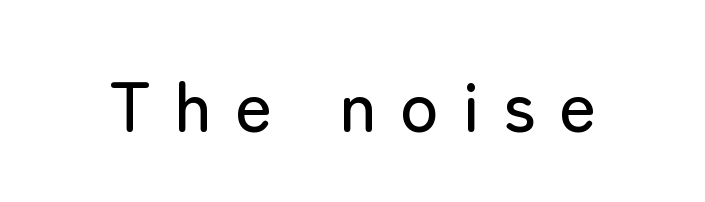
Plain, unruled lines of type. Posture: straight, roman, zero tilt. The characters display no serif detailing; their extremities are plain. The gaps between neighbouring characters are conspicuously large. The letters advance in unequal steps, a hallmark of proportional type.
